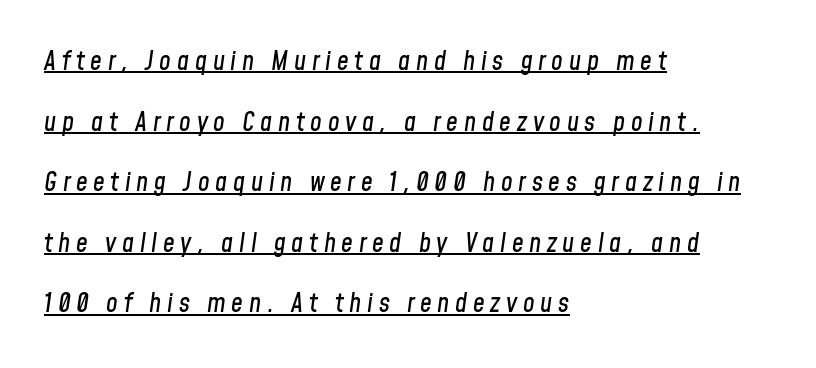
Q: Is the text italic (slanted)? A: Yes, it leans right by about 8 degrees.
Q: Is the text underlined? A: Yes.
Q: How is the paragraph aligned? A: Left-aligned.
Q: Is the spacing between letters normal or unusually wide? A: Unusually wide.
Q: Is the spacing between lines tight, normal or loose? A: Loose.
